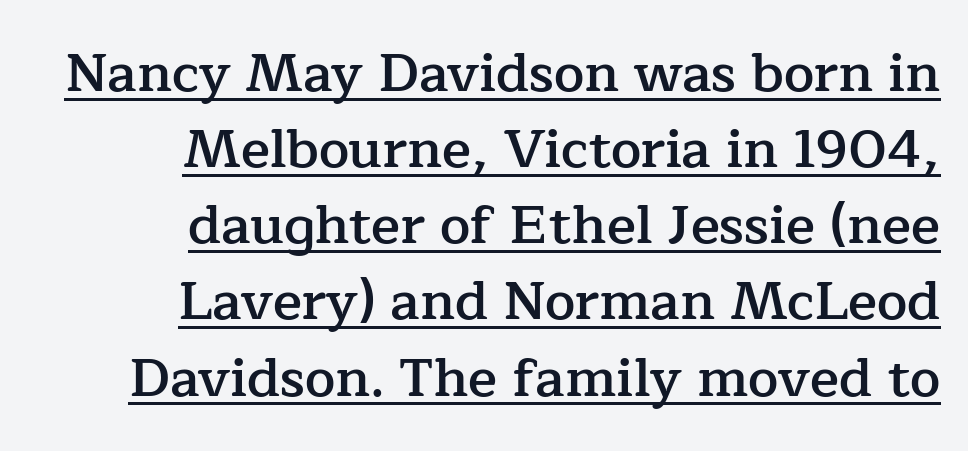
Q: Is the text bold? A: Semi-bold.
Q: Is the text italic (slanted)? A: No, it is upright.
Q: Is the typeface a serif or a sans-serif typeface? A: Serif.
Q: Is the text underlined? A: Yes.
Q: How is the paragraph aligned? A: Right-aligned.
Q: Is the spacing between letters normal or unusually wide? A: Normal.
Q: Is the spacing between lines tight, normal or loose? A: Normal.
Q: Width (condensed, normal, or wide)? A: Normal.
Q: Stroke contrast? A: Low.
Q: x-height? A: Medium.
Q: Monospaced? A: No.
